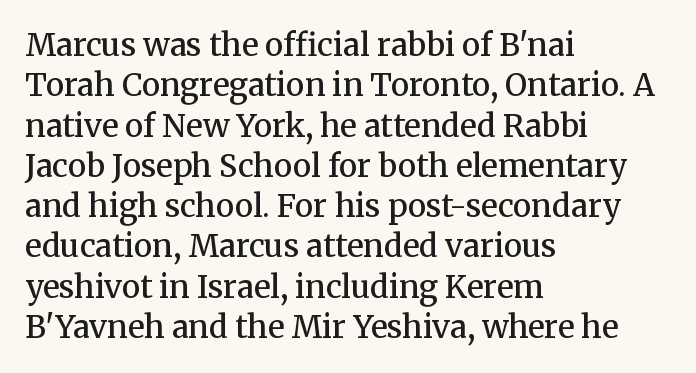
{"serif": "yes", "italic": "no", "bold": "semi", "weight": "semibold", "width": "normal", "stroke_contrast": "medium", "x_height": "medium", "monospaced": "no", "underline": "no", "align": "left", "line_spacing": "normal", "line_spacing_ratio": 1.3, "letter_spacing": "normal", "letter_spacing_em": 0.0, "glyph_px": 31}
